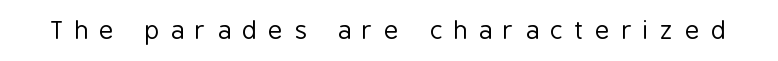
The image shows 25 px text type, upright; set unusually wide letter spacing (+0.45 em), not underlined.
